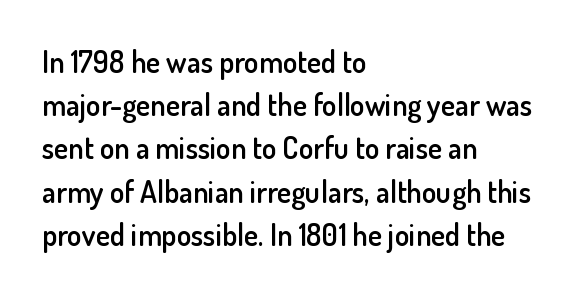
The block of text has a typical density, with ordinary space between rows. A bare baseline throughout the passage. The typography opts for an upright posture over an oblique one. The rendering uses natural spacing where letterforms have individual widths. The typeface chosen for these lines omits serifs.
